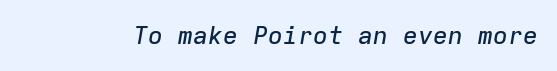
The image shows 25 px text type, italic (leaning right); set normal letter spacing, not underlined.
